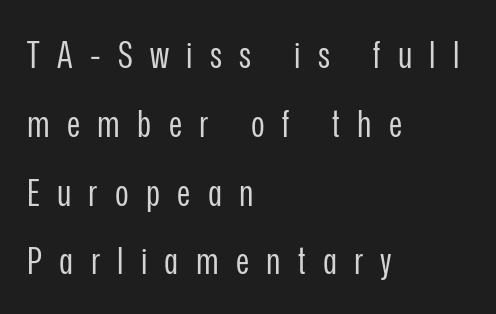
The image shows 37 px regular-weight, condensed sans-serif type, upright; set left-aligned, line spacing 1.86x, unusually wide letter spacing (+0.47 em), not underlined; low stroke contrast and a medium x-height.
